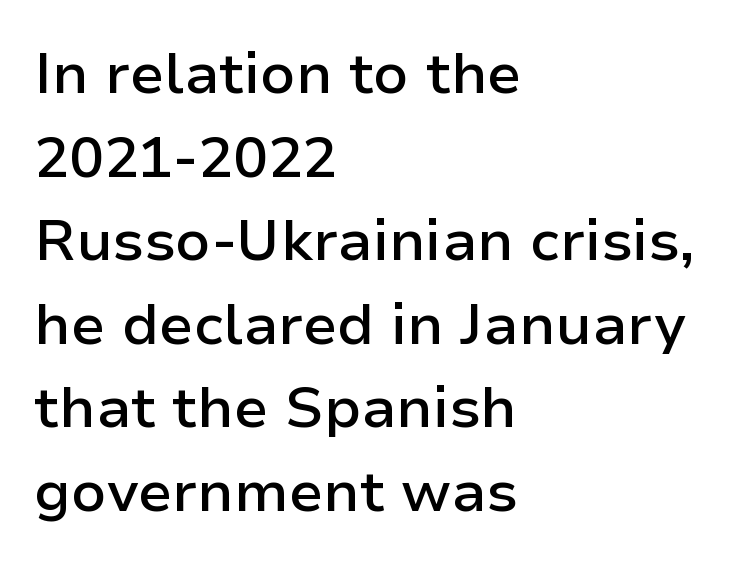
The image shows 58 px semibold sans-serif type, upright; set left-aligned, normal line spacing (1.44x), normal letter spacing, not underlined; low stroke contrast and a medium x-height.
